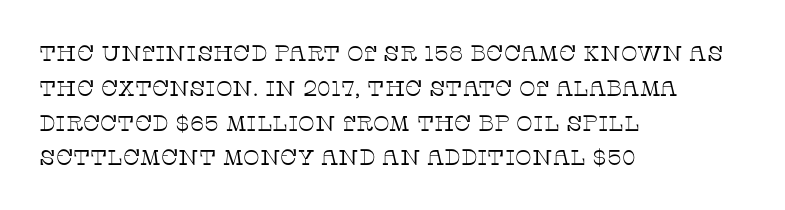
{"italic": "no", "bold": "no", "underline": "no", "align": "left", "line_spacing": "normal", "line_spacing_ratio": 1.58, "letter_spacing": "normal", "letter_spacing_em": 0.0, "glyph_px": 22}
